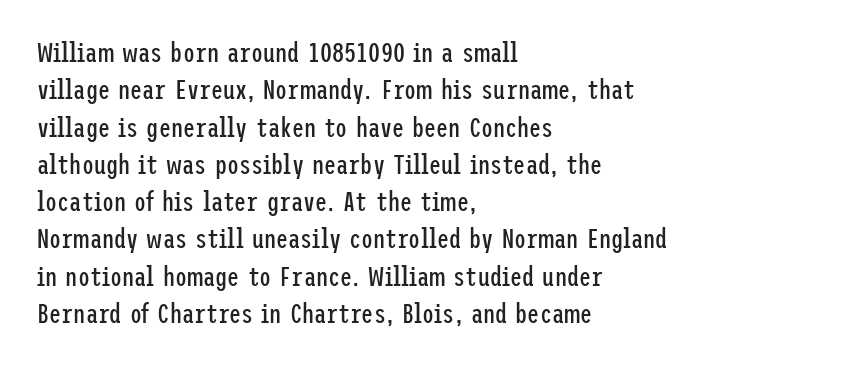
Q: Is the text bold? A: No.
Q: Is the text italic (slanted)? A: No, it is upright.
Q: Is the text underlined? A: No.
Q: How is the paragraph aligned? A: Left-aligned.
Q: Is the spacing between letters normal or unusually wide? A: Normal.
Q: Is the spacing between lines tight, normal or loose? A: Normal.
